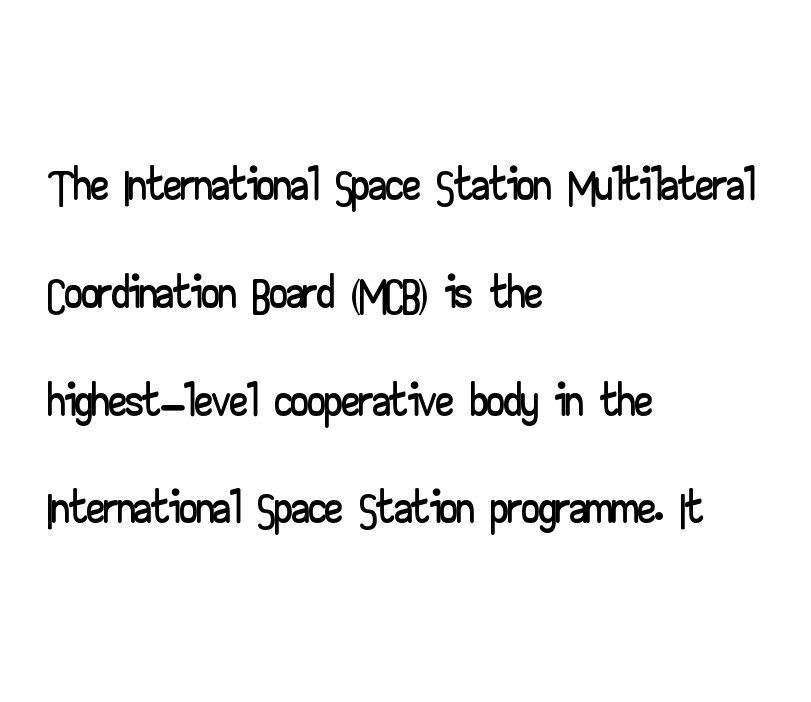
The image shows 70 px wide sans-serif type, upright; set left-aligned, normal line spacing (1.54x), normal letter spacing, not underlined; low stroke contrast and a small x-height.
